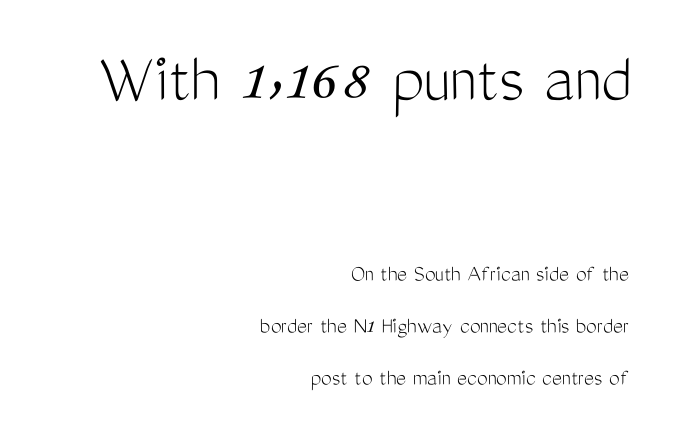
The image shows 73 px light, condensed sans-serif type, upright; set right-aligned, loose line spacing (2.17x), normal letter spacing, not underlined; the first (top) block is 3.04x larger; medium stroke contrast and a medium x-height.
